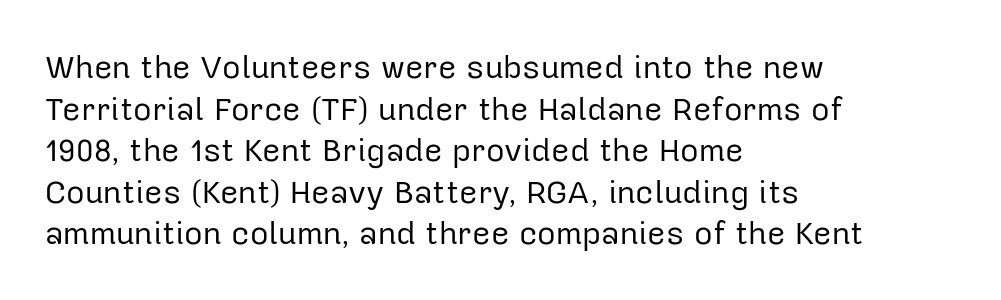
Look at the bottom of the vertical strokes: they stop flat, with no serifs. Proportional: the letters do not fall into vertical columns. Bare-footed words on every line. The lines in this sample share a left origin and differ only in where they stop. Weight: regular or lighter. This is roman type, the default non-slanted kind.
